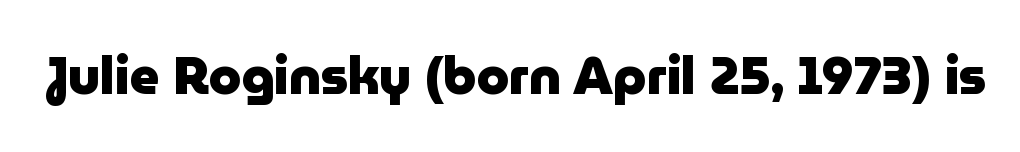
Plain, unruled lines of type. Proportional: the letters do not fall into vertical columns. Note: no serifs on the glyphs. How are the letters spaced? Ordinarily, with no added tracking. In terms of posture, this sample is upright. Thick stems and heavy bowls — unmistakably bold.
